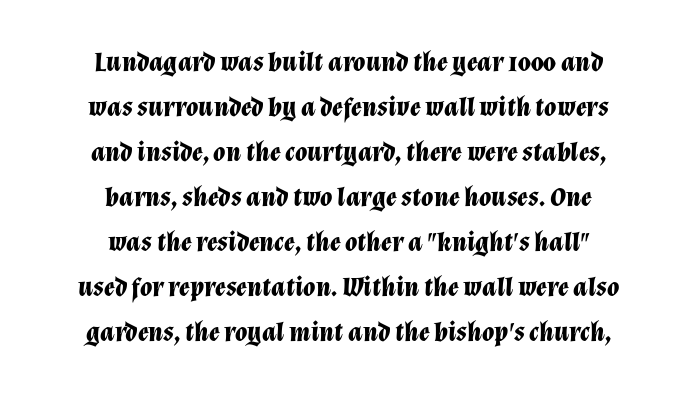
The image shows 28 px bold type, italic (leaning right); set centered, normal line spacing (1.61x), normal letter spacing, not underlined; low stroke contrast and a medium x-height.
